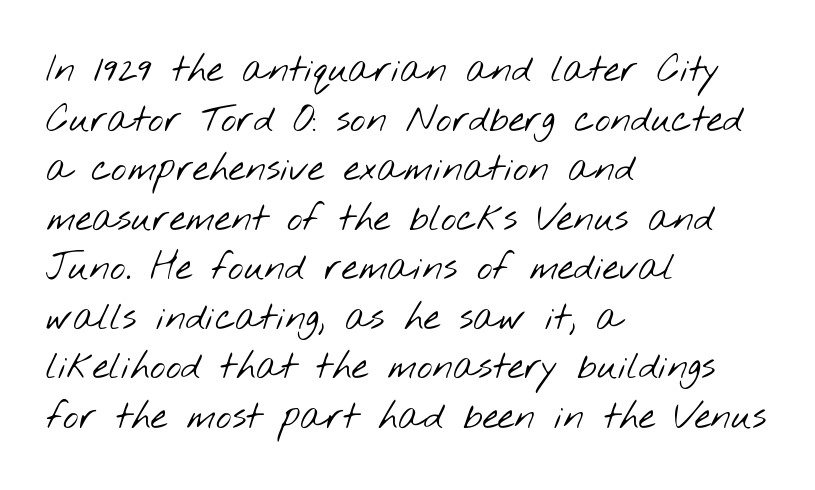
{"serif": "no", "bold": "no", "weight": "light", "width": "wide", "stroke_contrast": "low", "x_height": "small", "monospaced": "no", "underline": "no", "align": "left", "line_spacing": "normal", "line_spacing_ratio": 1.34, "letter_spacing": "normal", "letter_spacing_em": 0.0, "glyph_px": 37}
